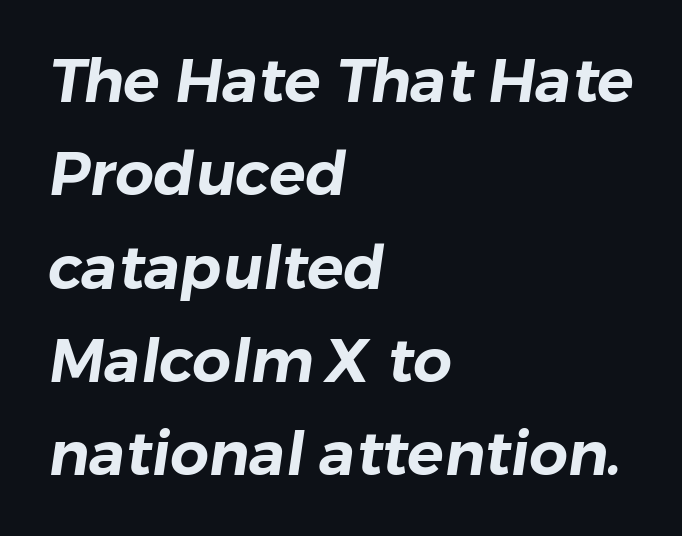
The image shows 61 px sans-serif type; set left-aligned, normal line spacing (1.53x), normal letter spacing, not underlined; low stroke contrast and a medium x-height.
